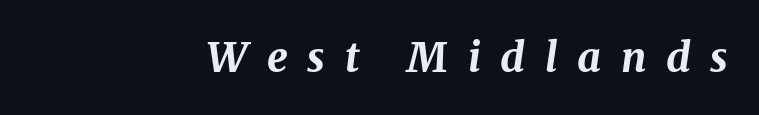
The image shows 41 px bold type, italic (leaning right); set right-aligned, unusually wide letter spacing (+0.48 em), not underlined; medium stroke contrast and a medium x-height.
